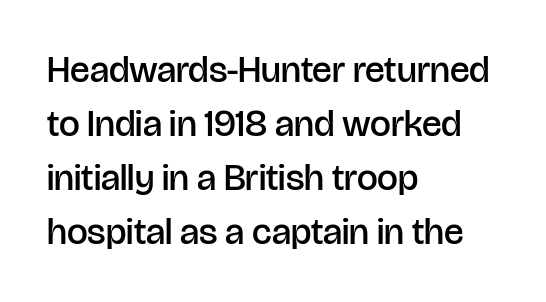
The image shows 37 px semibold sans-serif type, upright; set left-aligned, normal line spacing (1.46x), normal letter spacing, not underlined; low stroke contrast and a large x-height.
